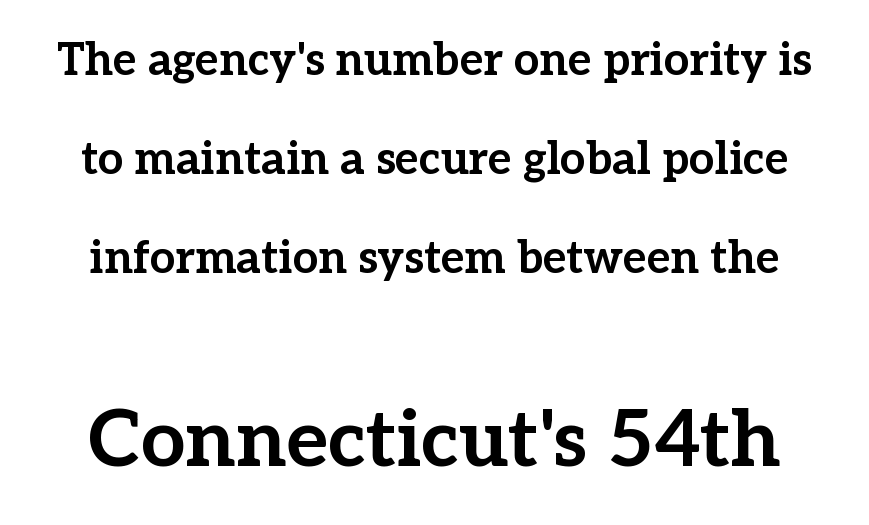
Q: Is the text bold? A: Yes.
Q: Is the text italic (slanted)? A: No, it is upright.
Q: Is the typeface a serif or a sans-serif typeface? A: Serif.
Q: Is the text underlined? A: No.
Q: Is the spacing between letters normal or unusually wide? A: Normal.
Q: Is the spacing between lines tight, normal or loose? A: Loose.
Q: Which block of text is set in a larger size, the first (top) or the second (bottom)? A: The second (bottom) one.
Q: Width (condensed, normal, or wide)? A: Normal.
Q: Stroke contrast? A: Low.
Q: x-height? A: Medium.
Q: Monospaced? A: No.
